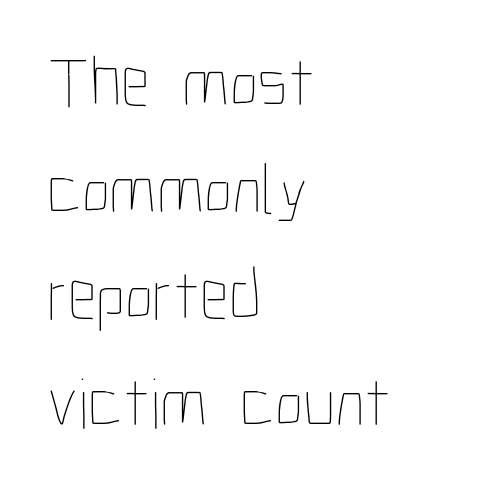
Descender tails drop into unmarked territory. The tracking reads as untouched default to a designer's eye. The strokes are not fattened; the text isn't bold. The passage shown stacks its lines at a standard gap. A typesetter would call this proportional, since set widths differ per character.
